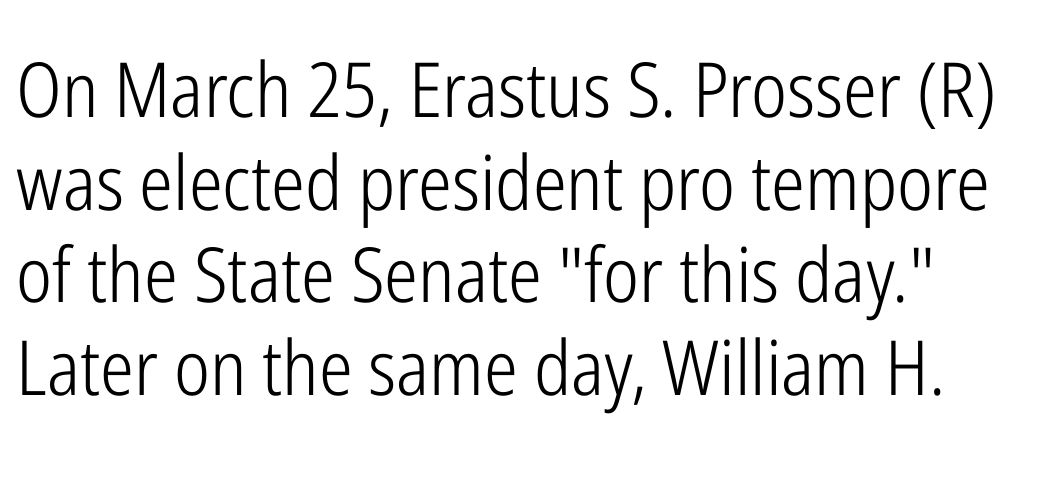
{"serif": "no", "italic": "no", "bold": "no", "weight": "light", "width": "condensed", "stroke_contrast": "low", "x_height": "medium", "monospaced": "no", "underline": "no", "line_spacing_ratio": 1.22, "letter_spacing": "normal", "letter_spacing_em": 0.0, "glyph_px": 76}
